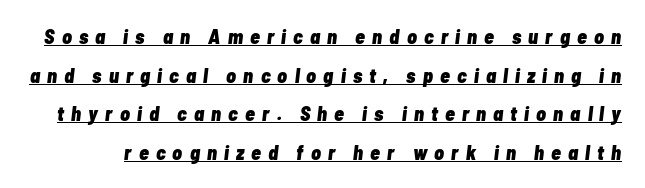
{"italic": "yes", "lean": "right", "slant_degrees": 7, "bold": "yes", "underline": "yes", "line_spacing": "loose", "line_spacing_ratio": 1.93, "letter_spacing": "wide", "letter_spacing_em": 0.36, "glyph_px": 20}
